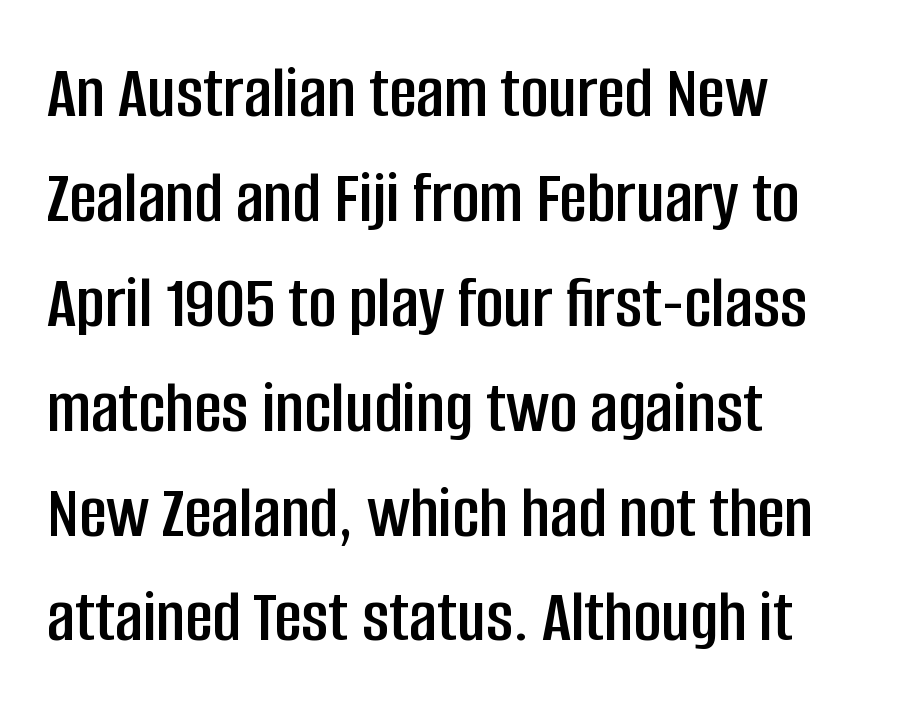
{"serif": "no", "italic": "no", "width": "condensed", "stroke_contrast": "low", "x_height": "large", "monospaced": "no", "underline": "no", "align": "left", "line_spacing": "normal", "line_spacing_ratio": 1.38, "letter_spacing": "normal", "letter_spacing_em": 0.0, "glyph_px": 76}
